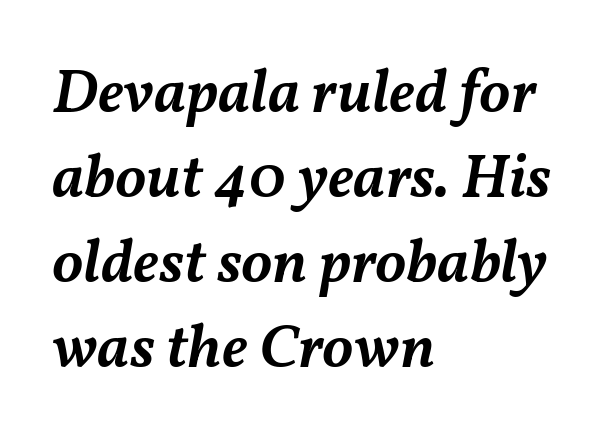
Q: Is the text bold? A: Semi-bold.
Q: Is the text italic (slanted)? A: Yes, it leans right by about 11 degrees.
Q: Is the text underlined? A: No.
Q: How is the paragraph aligned? A: Left-aligned.
Q: Is the spacing between letters normal or unusually wide? A: Normal.
Q: Is the spacing between lines tight, normal or loose? A: Normal.
Q: Width (condensed, normal, or wide)? A: Normal.
Q: Stroke contrast? A: Medium.
Q: x-height? A: Medium.
Q: Monospaced? A: No.
